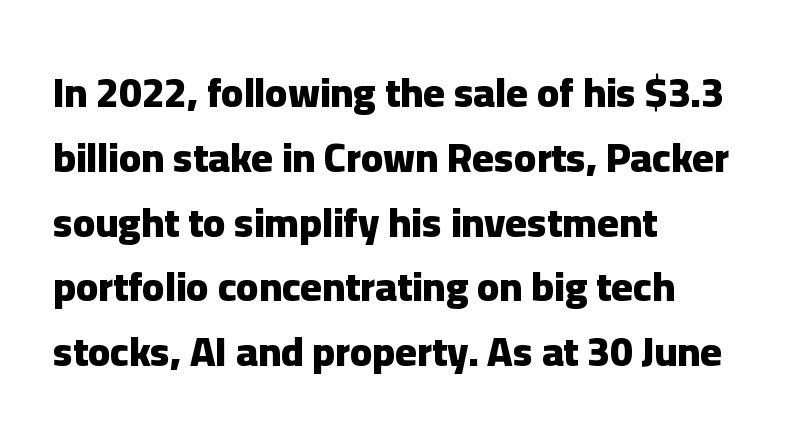
The image shows 41 px heavy sans-serif type, upright; set left-aligned, normal line spacing (1.58x), normal letter spacing, not underlined; low stroke contrast and a medium x-height.
